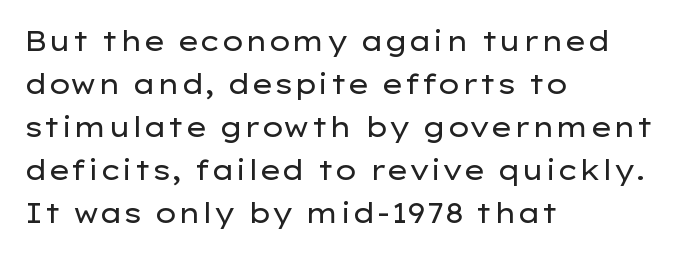
Line beginnings align vertically; line endings do not. Quick note: not italic, upright. No chunkiness to these letters — they're not bold. Default kerning and tracking; the words read as compact shapes.
